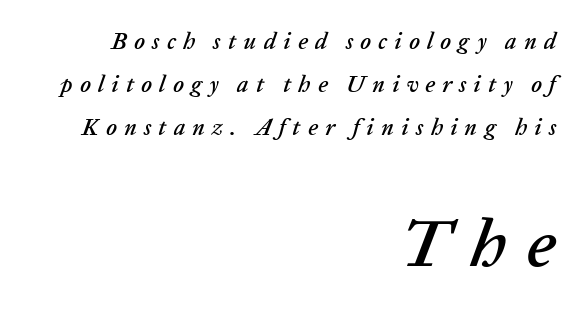
The image shows 68 px text type, italic (leaning right); set right-aligned, line spacing 1.86x, unusually wide letter spacing (+0.31 em), not underlined; the second (bottom) block is 2.96x larger; low stroke contrast and a medium x-height.
